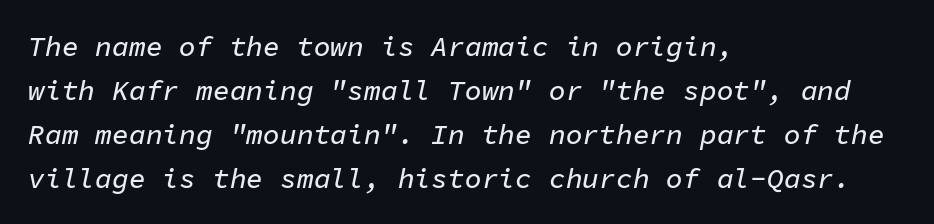
{"italic": "yes", "lean": "right", "slant_degrees": 11, "width": "normal", "stroke_contrast": "low", "x_height": "medium", "monospaced": "yes", "underline": "no", "align": "left", "line_spacing": "normal", "line_spacing_ratio": 1.57, "letter_spacing": "normal", "letter_spacing_em": 0.0, "glyph_px": 28}
